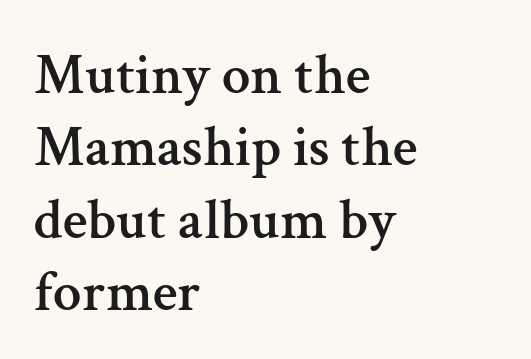
Italic: no, the glyphs are upright roman. Glyph-to-glyph distance matches everyday printed text. Each row of text sits above clean, open space. Each letter keeps its own natural width here, so spacing adapts to shape.
